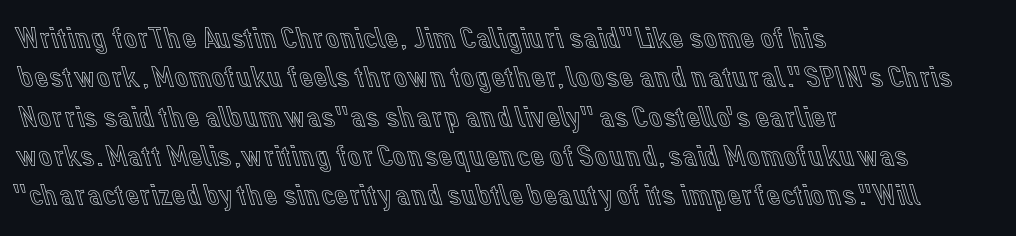
The image shows 31 px text type; set left-aligned, normal line spacing (1.27x), normal letter spacing, not underlined; a medium x-height.
